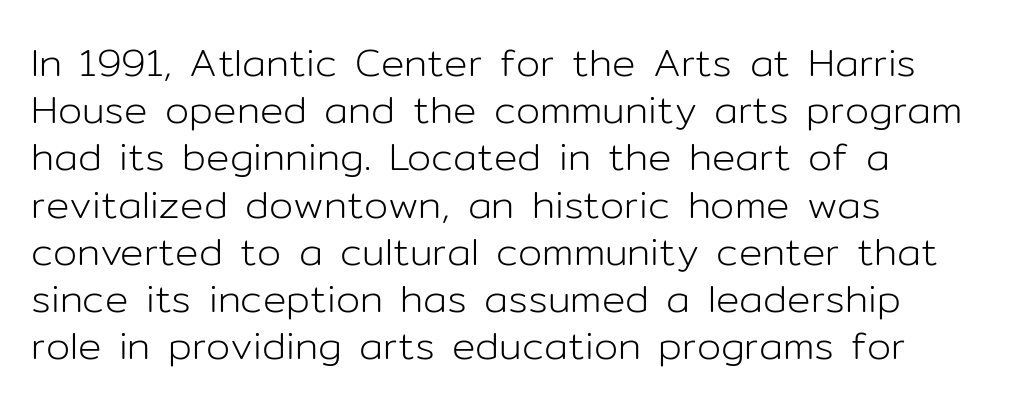
Q: Is the text bold? A: No.
Q: Is the text italic (slanted)? A: No, it is upright.
Q: Is the typeface a serif or a sans-serif typeface? A: Sans-serif.
Q: Is the text underlined? A: No.
Q: How is the paragraph aligned? A: Left-aligned.
Q: Is the spacing between letters normal or unusually wide? A: Normal.
Q: Width (condensed, normal, or wide)? A: Normal.
Q: Stroke contrast? A: Low.
Q: x-height? A: Medium.
Q: Monospaced? A: No.
